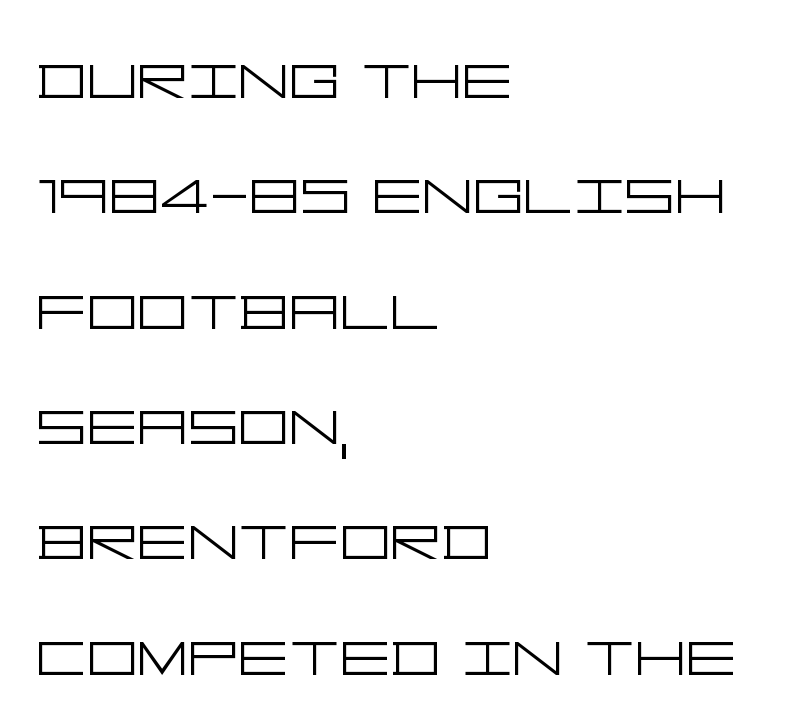
{"serif": "no", "italic": "no", "bold": "no", "weight": "light", "width": "wide", "stroke_contrast": "low", "x_height": "large", "underline": "no", "align": "left", "line_spacing": "normal", "line_spacing_ratio": 1.46, "letter_spacing": "normal", "letter_spacing_em": 0.0, "glyph_px": 79}
